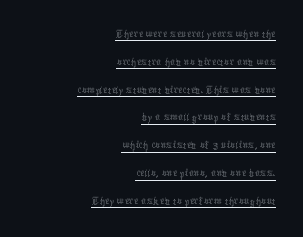
Between one letter and the next there's only the usual sliver of space. The weight would be labelled regular, book, light, or lighter still. Quick note: not italic, upright. Visually the block forms a straight wall on the right and a jagged coastline on the left. Descenders here cross a horizontal rule under the line. Vertical spacing — tight.
